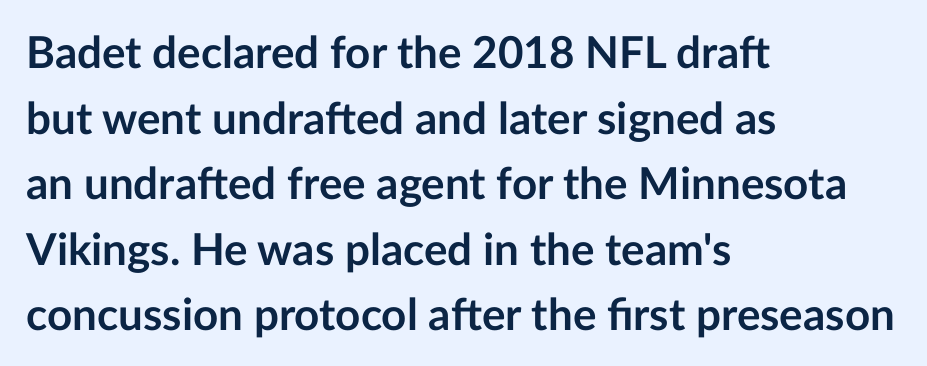
The image shows 44 px semibold sans-serif type, upright; set left-aligned, normal line spacing (1.49x), normal letter spacing, not underlined; low stroke contrast and a medium x-height.
